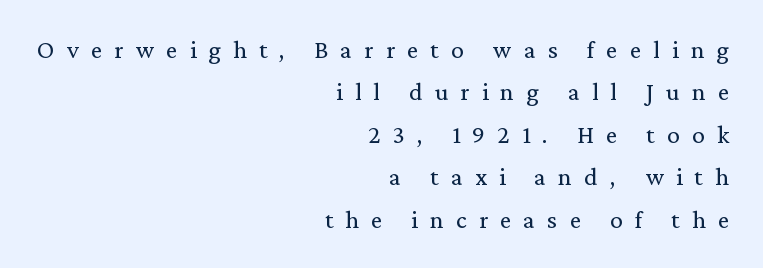
Q: Is the text bold? A: No.
Q: Is the text italic (slanted)? A: No, it is upright.
Q: Is the text underlined? A: No.
Q: How is the paragraph aligned? A: Right-aligned.
Q: Is the spacing between letters normal or unusually wide? A: Unusually wide.
Q: Is the spacing between lines tight, normal or loose? A: Normal.
